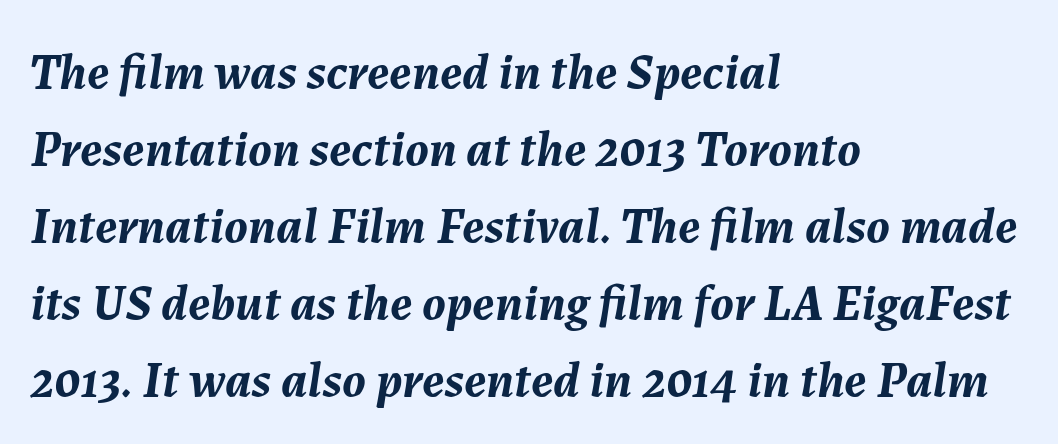
The image shows 51 px semibold type, italic (leaning right); set left-aligned, normal line spacing (1.51x), normal letter spacing, not underlined; medium stroke contrast and a medium x-height.
